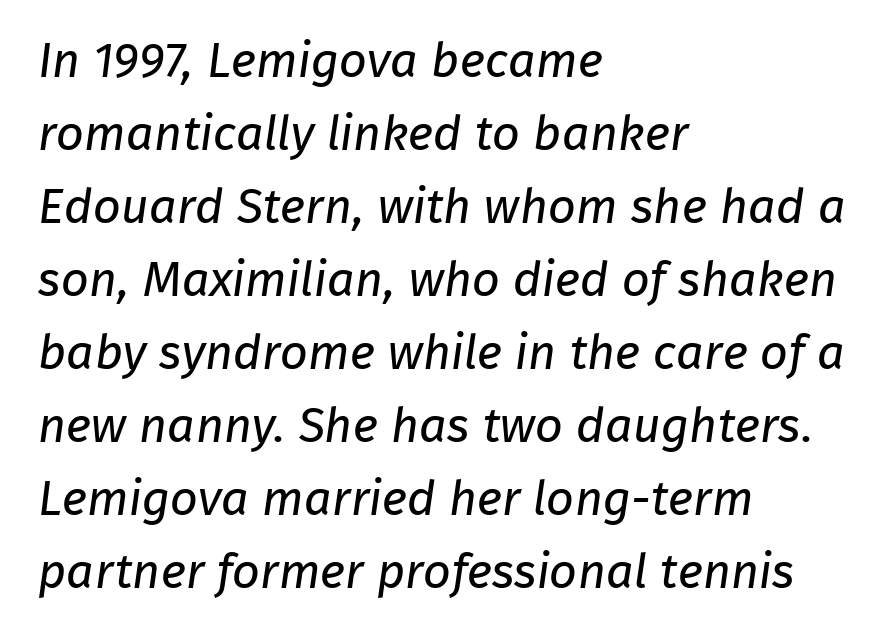
Q: Is the text bold? A: No.
Q: Is the typeface a serif or a sans-serif typeface? A: Sans-serif.
Q: Is the text underlined? A: No.
Q: How is the paragraph aligned? A: Left-aligned.
Q: Is the spacing between letters normal or unusually wide? A: Normal.
Q: Is the spacing between lines tight, normal or loose? A: Normal.
Q: Width (condensed, normal, or wide)? A: Normal.
Q: Stroke contrast? A: Low.
Q: x-height? A: Medium.
Q: Monospaced? A: No.
